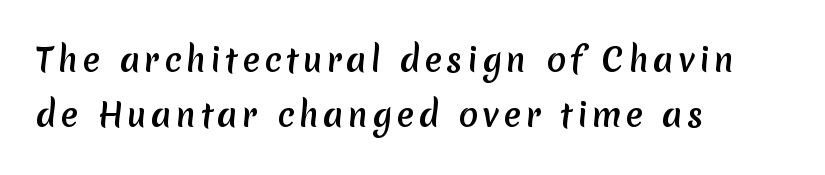
{"serif": "no", "width": "normal", "stroke_contrast": "medium", "x_height": "medium", "monospaced": "no", "underline": "no", "align": "left", "line_spacing_ratio": 1.72, "glyph_px": 32}
